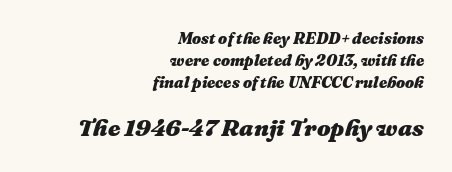
{"italic": "yes", "lean": "right", "slant_degrees": 16, "bold": "yes", "underline": "no", "align": "right", "line_spacing": "normal", "line_spacing_ratio": 1.36, "letter_spacing": "normal", "letter_spacing_em": 0.0, "larger_block": "second", "size_ratio": 1.5, "glyph_px": 24}
